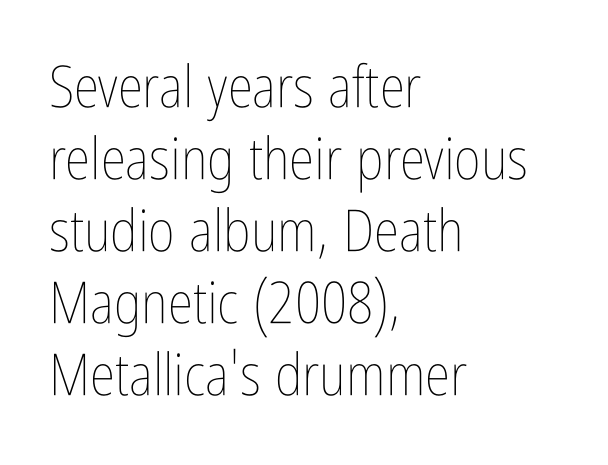
Think of a printed novel: that variable character pitch is what you see here. Clear beneath every line of the passage. Caption: standard tracking, unaltered. Is the type heavy? It reads as light-to-regular instead. The paragraph shown leans on its left margin. In terms of posture, this sample is upright.
